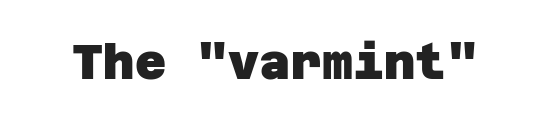
The image shows 48 px heavy sans-serif type; set normal letter spacing, not underlined; low stroke contrast and a large x-height.
